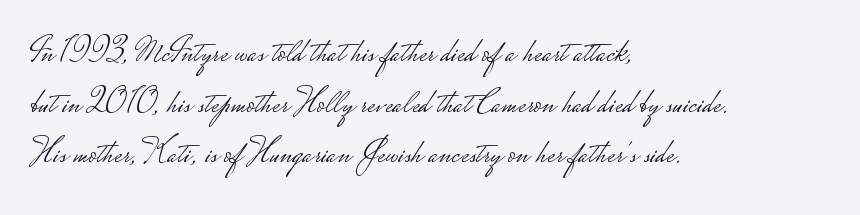
Think of a printed novel: that variable character pitch is what you see here. Ink coverage per letter is moderate at most. Rows of type keep a routine distance in the vertical direction. Is the block centered? No — it sits flush against the left margin. Tracking value appears to be zero — textbook default spacing.
